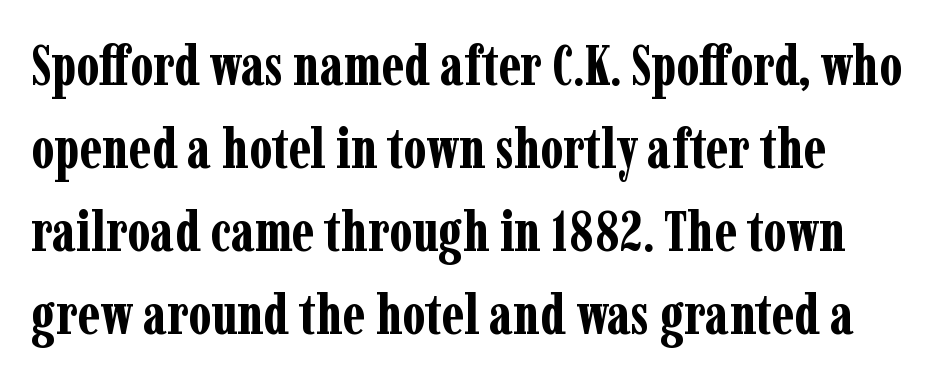
{"serif": "yes", "italic": "no", "bold": "yes", "weight": "bold", "width": "condensed", "stroke_contrast": "low", "x_height": "medium", "monospaced": "no", "underline": "no", "line_spacing": "normal", "line_spacing_ratio": 1.48, "letter_spacing": "normal", "letter_spacing_em": 0.0, "glyph_px": 56}
